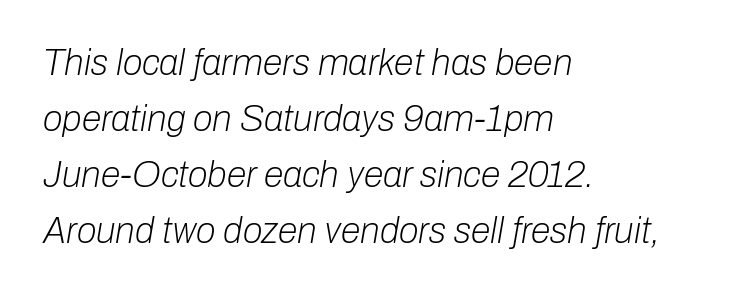
Compared with ordinary roman type, these characters are visibly tilted. Anything drawn beneath the words? Only blank space. Compared with typical body copy, the letter spacing here is the same. These lines stack with their left ends in a neat column. Interline gaps are of average width in this sample.
